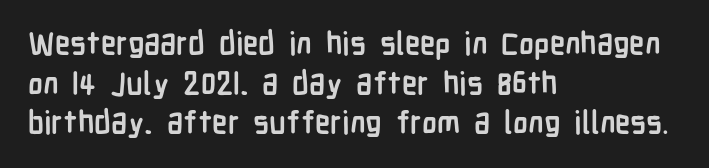
Looks like regular typesetting: each glyph gets only the width it needs. How heavy is the stroke? Heavy — this is a bold. Rule under the text: the space is simply empty. Is this a sans? Yes — the strokes have no serifs. Nobody touched the tracking dial on this one. Upright lettering throughout.
